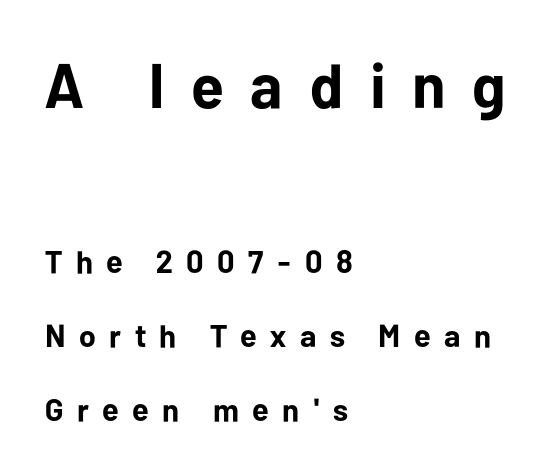
The image shows 63 px bold sans-serif type, upright; set left-aligned, loose line spacing (2.31x), unusually wide letter spacing (+0.42 em), not underlined; the first (top) block is 1.97x larger; low stroke contrast and a medium x-height.
